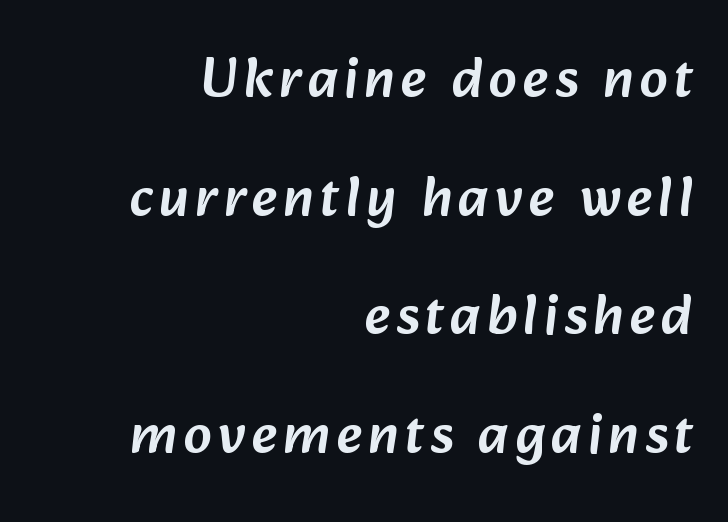
The image shows 56 px sans-serif type; set right-aligned, loose line spacing (2.12x), not underlined; low stroke contrast and a medium x-height.
